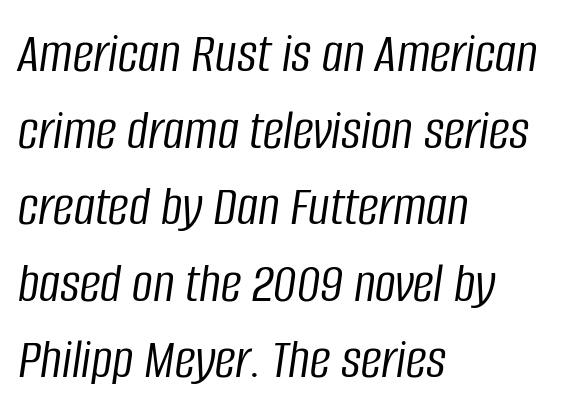
The image shows 58 px light, condensed type, italic (leaning right); set left-aligned, normal line spacing (1.32x), normal letter spacing, not underlined; low stroke contrast and a large x-height.
